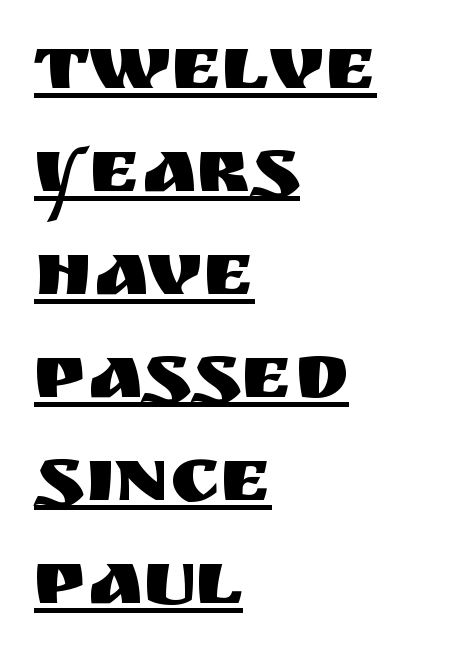
Is there much room between lines? A standard amount, neither cramped nor airy. Does extra space separate the letters? No, they use regular spacing. Looks like regular typesetting: each glyph gets only the width it needs. Every stem runs plumb, perpendicular to the baseline. Every word sits above its own underline.
